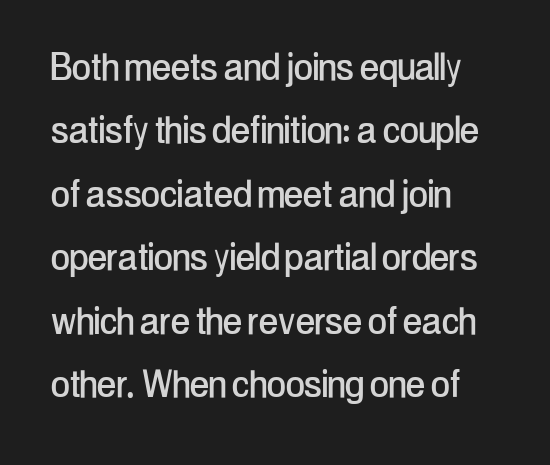
Q: Is the text italic (slanted)? A: No, it is upright.
Q: Is the typeface a serif or a sans-serif typeface? A: Sans-serif.
Q: Is the text underlined? A: No.
Q: How is the paragraph aligned? A: Left-aligned.
Q: Is the spacing between letters normal or unusually wide? A: Normal.
Q: Is the spacing between lines tight, normal or loose? A: Normal.
Q: Width (condensed, normal, or wide)? A: Condensed.
Q: Stroke contrast? A: Low.
Q: x-height? A: Medium.
Q: Monospaced? A: No.
